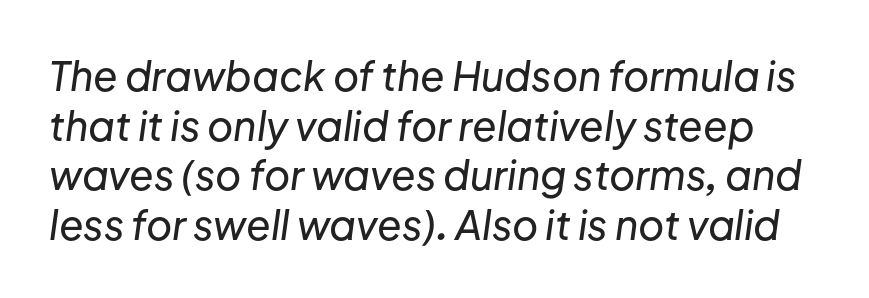
The image shows 40 px text type, italic (leaning right); set line spacing 1.24x, normal letter spacing, not underlined; low stroke contrast and a medium x-height.
